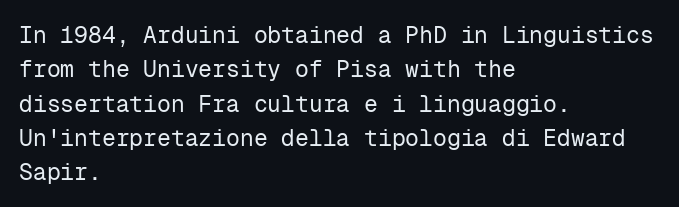
Q: Is the text bold? A: No.
Q: Is the text italic (slanted)? A: No, it is upright.
Q: Is the text underlined? A: No.
Q: How is the paragraph aligned? A: Left-aligned.
Q: Is the spacing between letters normal or unusually wide? A: Normal.
Q: Is the spacing between lines tight, normal or loose? A: Normal.
